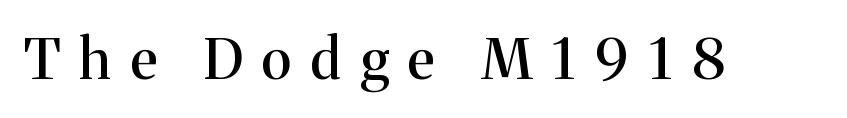
The image shows 56 px serif type, upright; set unusually wide letter spacing (+0.35 em), not underlined; medium stroke contrast and a medium x-height.
